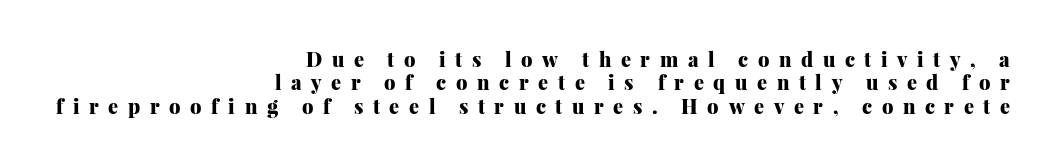
Q: Is the text bold? A: Yes.
Q: Is the text italic (slanted)? A: No, it is upright.
Q: Is the text underlined? A: No.
Q: How is the paragraph aligned? A: Right-aligned.
Q: Is the spacing between letters normal or unusually wide? A: Unusually wide.
